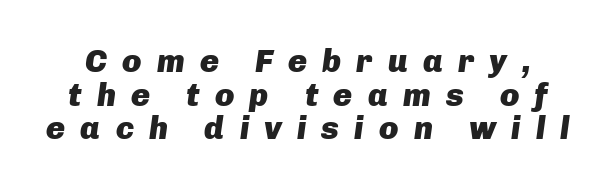
Q: Is the text bold? A: Yes.
Q: Is the text italic (slanted)? A: Yes, it leans right by about 8 degrees.
Q: Is the text underlined? A: No.
Q: Is the spacing between letters normal or unusually wide? A: Unusually wide.
Q: Is the spacing between lines tight, normal or loose? A: Tight.
Q: Width (condensed, normal, or wide)? A: Normal.
Q: Stroke contrast? A: Low.
Q: x-height? A: Medium.
Q: Monospaced? A: No.
